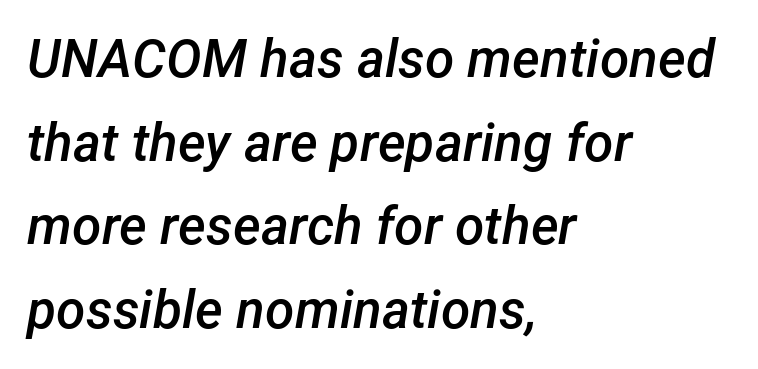
Q: Is the text bold? A: Semi-bold.
Q: Is the text italic (slanted)? A: Yes, it leans right by about 12 degrees.
Q: Is the text underlined? A: No.
Q: How is the paragraph aligned? A: Left-aligned.
Q: Is the spacing between letters normal or unusually wide? A: Normal.
Q: Is the spacing between lines tight, normal or loose? A: Normal.
Q: Width (condensed, normal, or wide)? A: Normal.
Q: Stroke contrast? A: Low.
Q: x-height? A: Medium.
Q: Monospaced? A: No.
